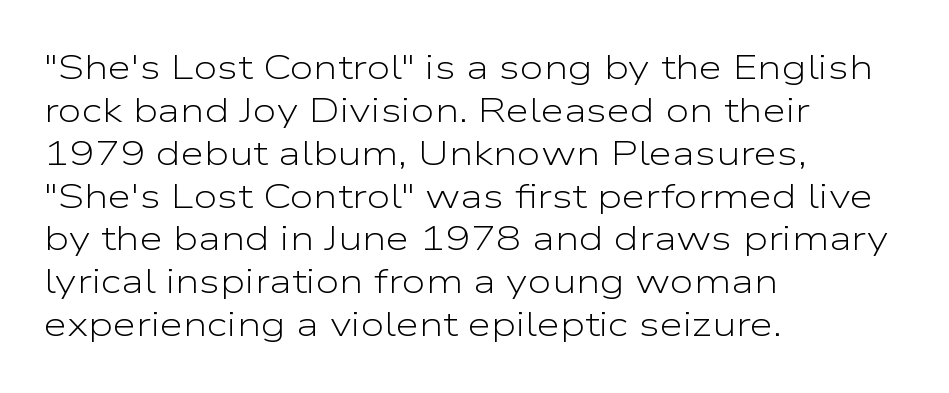
{"serif": "no", "italic": "no", "bold": "no", "weight": "light", "width": "wide", "stroke_contrast": "low", "x_height": "medium", "monospaced": "no", "underline": "no", "align": "left", "line_spacing": "normal", "line_spacing_ratio": 1.26, "letter_spacing": "normal", "letter_spacing_em": 0.0, "glyph_px": 34}
